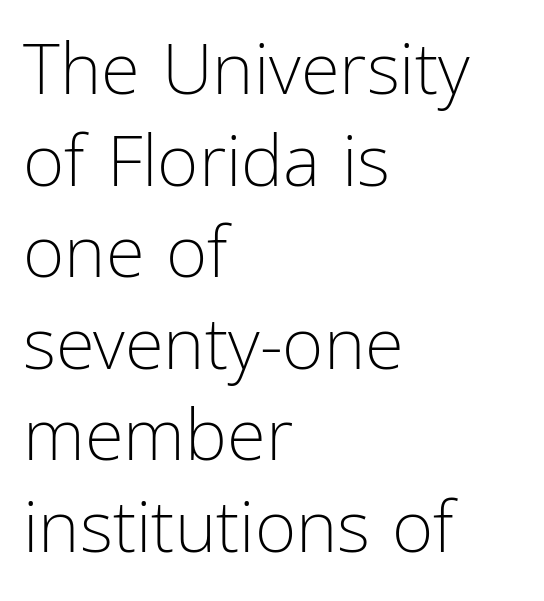
No extra ink here — the face is not bold. The letters stand straight up with perfectly vertical stems. Regarding serifs, this sample does without them. The vertical gap from one line to the next is medium.
